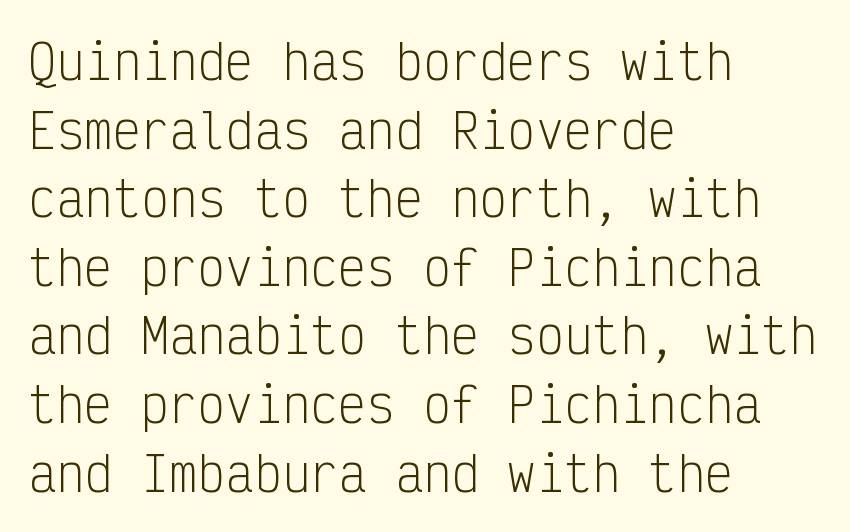
The image shows 47 px light, condensed sans-serif type, upright, monospaced; set left-aligned, normal line spacing (1.46x), normal letter spacing, not underlined; low stroke contrast and a medium x-height.
